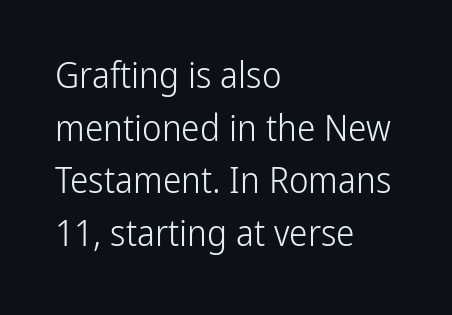
{"serif": "no", "italic": "no", "bold": "no", "weight": "light", "width": "condensed", "stroke_contrast": "low", "x_height": "medium", "monospaced": "no", "underline": "no", "align": "left", "line_spacing": "normal", "line_spacing_ratio": 1.42, "letter_spacing": "normal", "letter_spacing_em": 0.0, "glyph_px": 37}
